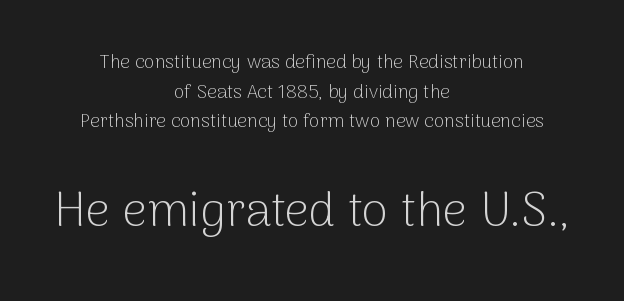
Bare-footed words on every line. Inter-character spacing is left at the font's built-in metrics. You could not count columns in this text — the font is proportionally spaced. Posture: straight, roman, zero tilt. Where is the straight margin? There isn't one; the lines are centered. In this sample the second text group is rendered at the bigger scale.
